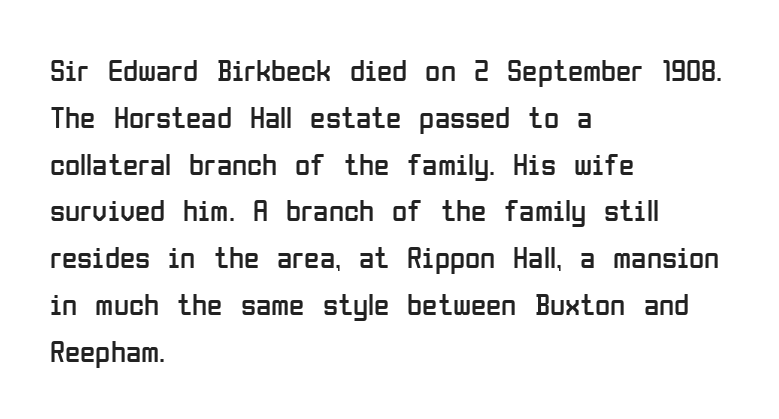
The image shows 31 px regular-weight, condensed sans-serif type, upright; set left-aligned, normal line spacing (1.51x), normal letter spacing, not underlined; low stroke contrast and a medium x-height.
